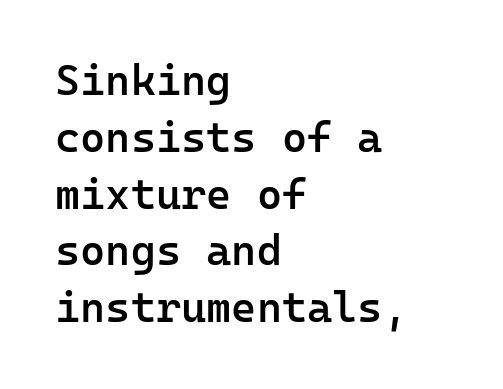
{"serif": "no", "italic": "no", "bold": "semi", "weight": "semibold", "width": "normal", "stroke_contrast": "low", "x_height": "medium", "monospaced": "yes", "underline": "no", "align": "left", "line_spacing": "normal", "line_spacing_ratio": 1.32, "letter_spacing": "normal", "letter_spacing_em": 0.0, "glyph_px": 43}
